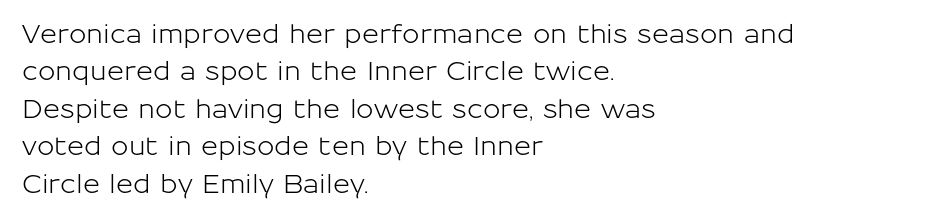
A typesetter would call this zero additional tracking. The string is rendered with underlining switched off. Reading down the block, your eye returns to a fixed left position each line. The lines sit at an ordinary, default distance from one another.
